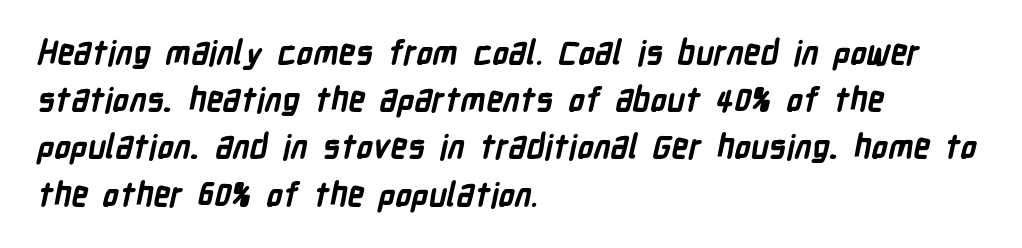
{"serif": "no", "bold": "yes", "weight": "bold", "width": "condensed", "stroke_contrast": "low", "x_height": "medium", "monospaced": "no", "underline": "no", "align": "left", "line_spacing": "normal", "line_spacing_ratio": 1.43, "letter_spacing": "normal", "letter_spacing_em": 0.0, "glyph_px": 33}
